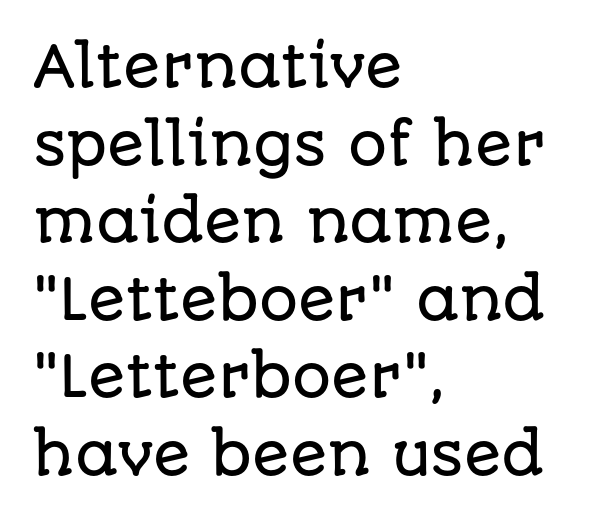
To sum up the face: it is a sans, with no serifs. Quick note: not italic, upright. Check the space under the baseline: it is left empty. This block has exactly the height ordinary leading produces. The text block is weighted toward the left margin, trailing off unevenly rightward. This rendering leaves character spacing at its baseline value.
